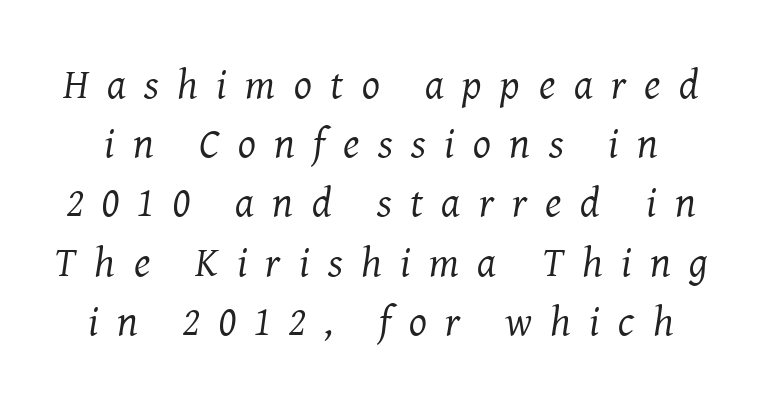
The image shows 42 px regular-weight serif type, italic (leaning right); set normal line spacing (1.41x), unusually wide letter spacing (+0.44 em), not underlined; medium stroke contrast and a medium x-height.
